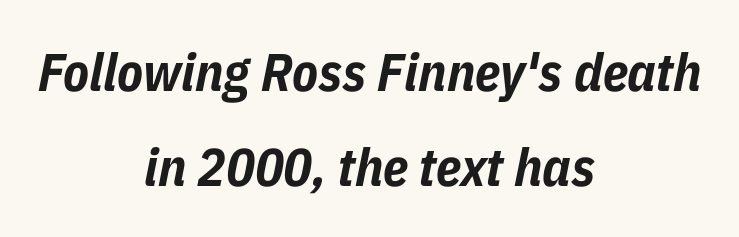
The image shows 53 px bold, condensed type, italic (leaning right); set centered, line spacing 1.79x, normal letter spacing, not underlined; low stroke contrast and a medium x-height.
